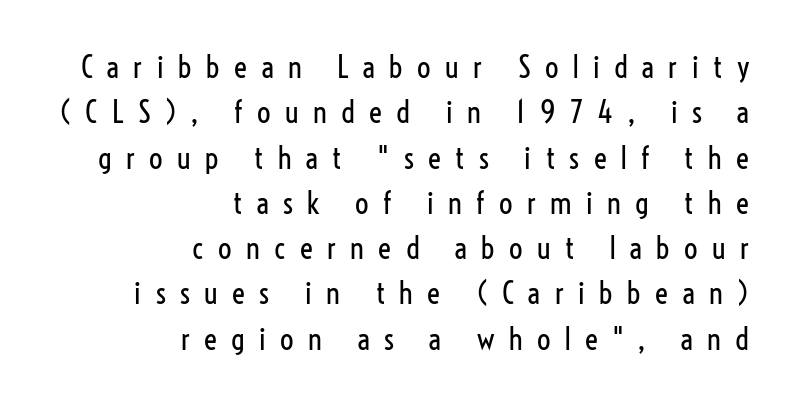
The image shows 30 px regular-weight, condensed sans-serif type, upright; set right-aligned, normal line spacing (1.51x), unusually wide letter spacing (+0.48 em), not underlined; low stroke contrast and a medium x-height.
